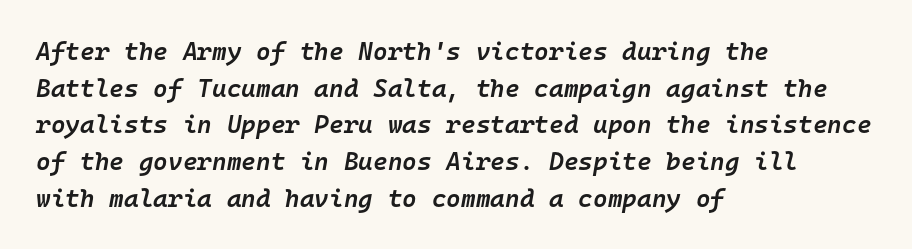
The image shows 25 px text type, italic (leaning right); set left-aligned, normal line spacing (1.47x), normal letter spacing, not underlined.
